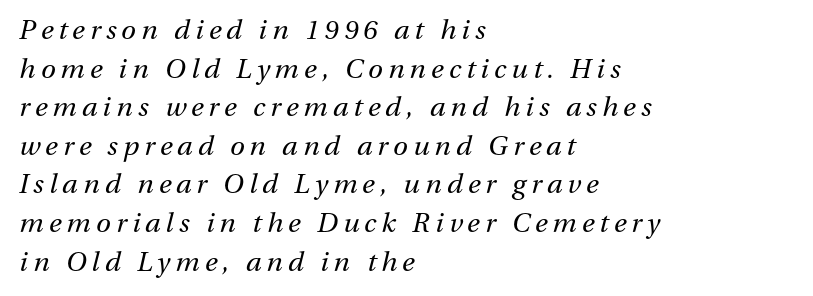
{"italic": "yes", "lean": "right", "slant_degrees": 13, "bold": "no", "underline": "no", "align": "left", "line_spacing": "normal", "line_spacing_ratio": 1.43, "glyph_px": 27}
